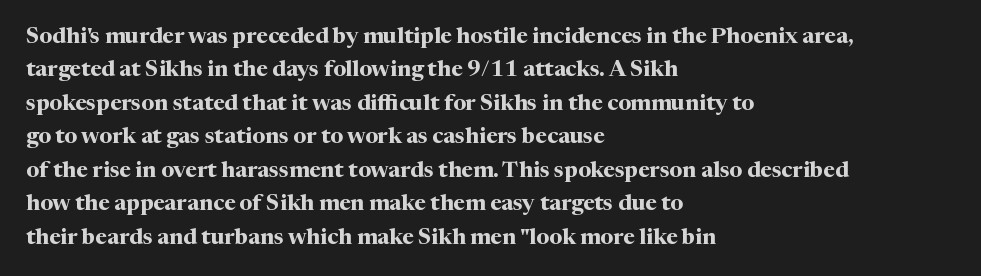
The image shows 22 px bold type, upright; set left-aligned, normal line spacing (1.52x), normal letter spacing, not underlined.
